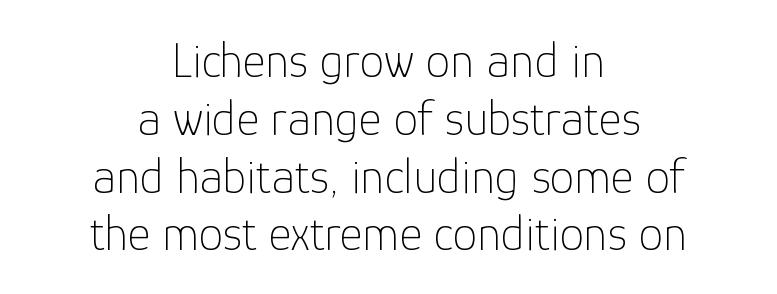
Each letter keeps its own natural width here, so spacing adapts to shape. Vertical stems look standard width or narrower in stroke. The font family rendered here belongs to the sans-serif group. The passage shown is not underscored anywhere.
